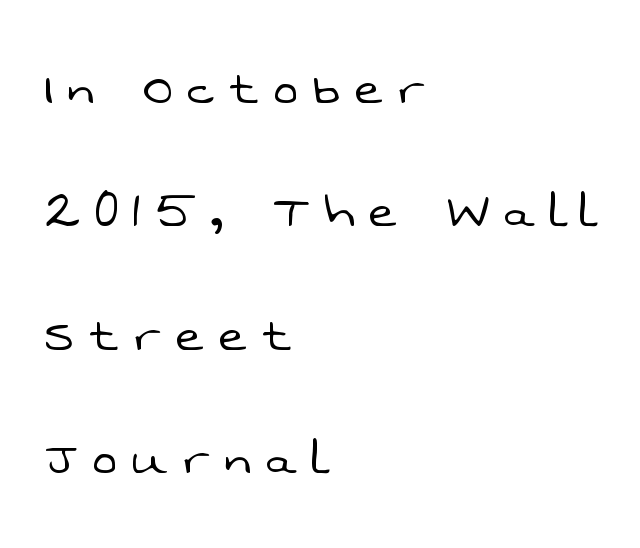
{"serif": "no", "bold": "no", "weight": "light", "width": "normal", "stroke_contrast": "low", "x_height": "medium", "monospaced": "no", "underline": "no", "align": "left", "line_spacing": "loose", "line_spacing_ratio": 2.09, "letter_spacing": "wide", "letter_spacing_em": 0.26, "glyph_px": 59}
